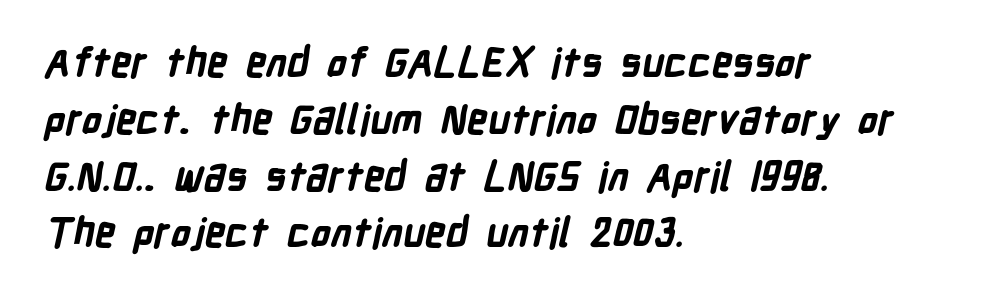
Spacing verdict: proportional, widths tailored to each character. Successive baselines arrive at the customary interval. A dark, heavy texture on the line: the type is bold. Compared with a centered layout, this one pins lines to the left instead.
